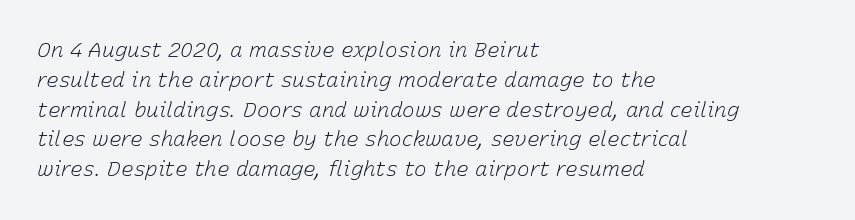
The image shows 21 px text type, italic (leaning right); set left-aligned, normal line spacing (1.42x), normal letter spacing, not underlined.
